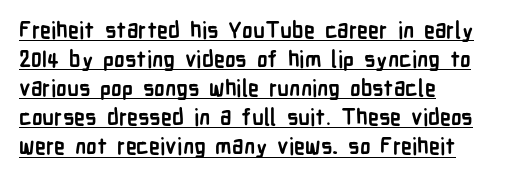
{"italic": "no", "bold": "yes", "underline": "yes", "align": "left", "line_spacing": "normal", "line_spacing_ratio": 1.32, "letter_spacing": "normal", "letter_spacing_em": 0.0, "glyph_px": 22}
